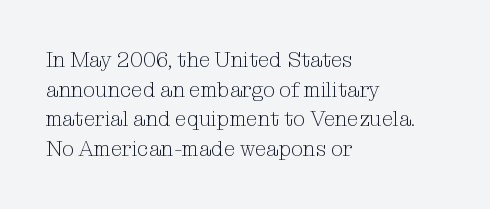
Quick note: underline off. Do the letters lean? They stand straight. The text block is weighted toward the left margin, trailing off unevenly rightward. This rendering leaves character spacing at its baseline value. Vertical spacing — default.
